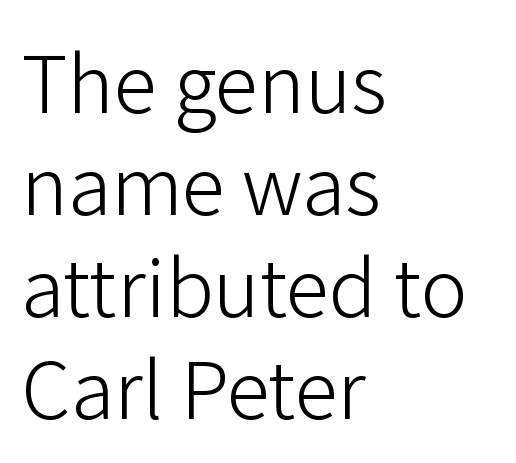
The image shows 79 px light sans-serif type, upright; set left-aligned, normal line spacing (1.29x), normal letter spacing, not underlined; low stroke contrast and a medium x-height.
